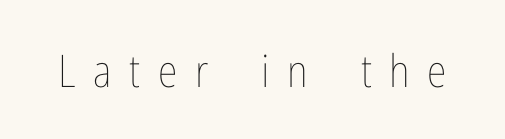
Italic? Not at all — the glyphs are vertical. Short note: letters widely spaced. Quick note: underline off. The weight tops out at a normal text grade.
